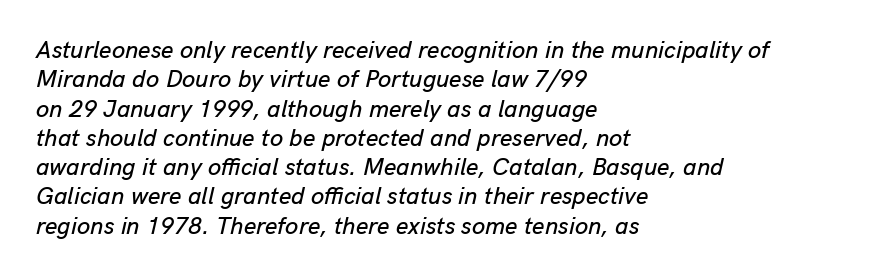
{"italic": "yes", "lean": "right", "slant_degrees": 13, "underline": "no", "align": "left", "line_spacing_ratio": 1.22, "letter_spacing": "normal", "letter_spacing_em": 0.0, "glyph_px": 24}
